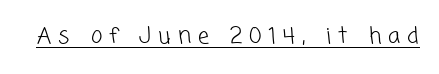
The image shows 22 px text type; set unusually wide letter spacing (+0.32 em), underlined.
